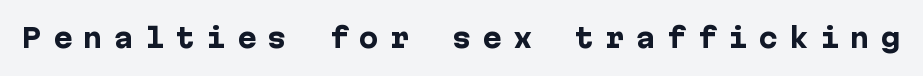
The image shows 26 px bold type, upright; set unusually wide letter spacing (+0.43 em), not underlined.
